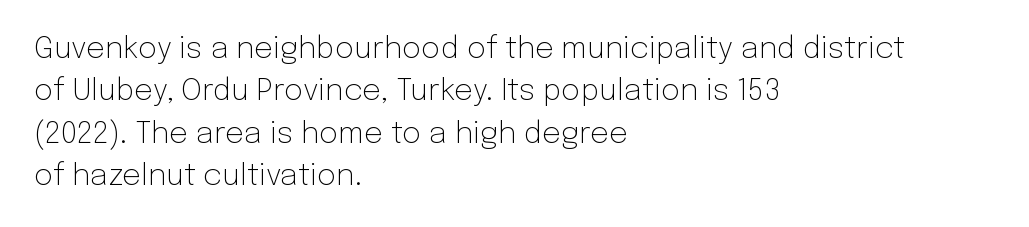
No italicization has been applied; the sample stays upright. Weight: not bold — regular or lighter. Varying glyph widths throughout — classic text-font behaviour. Each word holds together tightly as a unit, with standard inter-letter gaps. A classic flush-left, rag-right setting is used for this passage. The glyphs are unaccompanied by any horizontal stroke below them.
